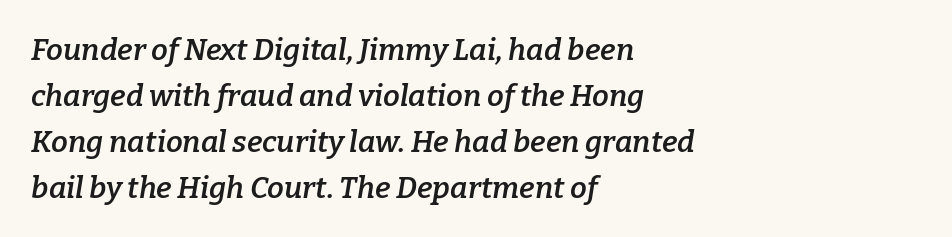
Q: Is the text bold? A: Semi-bold.
Q: Is the text italic (slanted)? A: Yes, it leans right by about 9 degrees.
Q: Is the typeface a serif or a sans-serif typeface? A: Serif.
Q: Is the text underlined? A: No.
Q: How is the paragraph aligned? A: Left-aligned.
Q: Is the spacing between letters normal or unusually wide? A: Normal.
Q: Is the spacing between lines tight, normal or loose? A: Normal.
Q: Width (condensed, normal, or wide)? A: Normal.
Q: Stroke contrast? A: Low.
Q: x-height? A: Medium.
Q: Monospaced? A: No.
